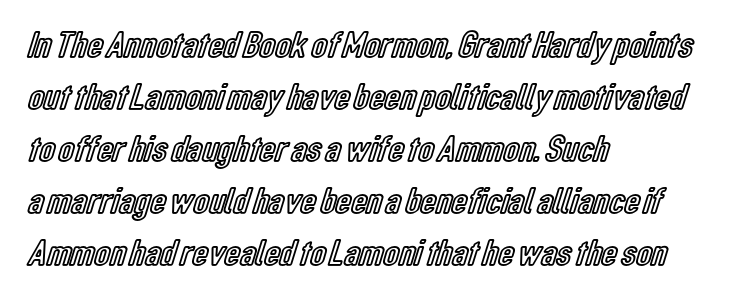
{"width": "condensed", "x_height": "medium", "monospaced": "no", "underline": "no", "align": "left", "line_spacing": "normal", "line_spacing_ratio": 1.37, "letter_spacing": "normal", "letter_spacing_em": 0.0, "glyph_px": 38}
